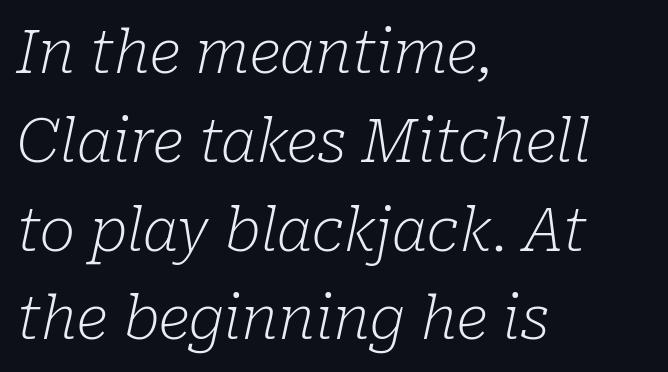
Q: Is the text bold? A: No.
Q: Is the text italic (slanted)? A: Yes, it leans right by about 10 degrees.
Q: Is the typeface a serif or a sans-serif typeface? A: Serif.
Q: Is the text underlined? A: No.
Q: How is the paragraph aligned? A: Left-aligned.
Q: Is the spacing between letters normal or unusually wide? A: Normal.
Q: Is the spacing between lines tight, normal or loose? A: Normal.
Q: Width (condensed, normal, or wide)? A: Normal.
Q: Stroke contrast? A: Low.
Q: x-height? A: Medium.
Q: Monospaced? A: No.
